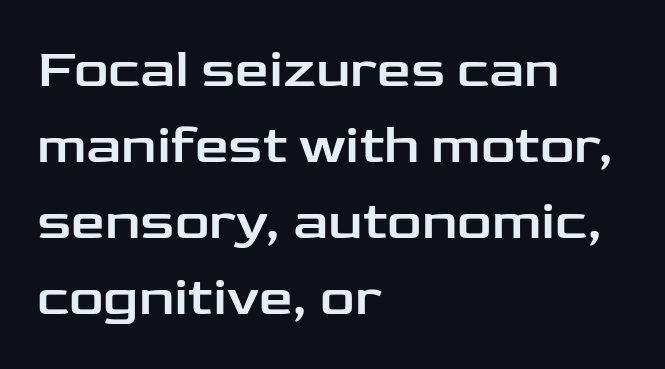
{"serif": "no", "italic": "no", "width": "wide", "stroke_contrast": "low", "x_height": "medium", "monospaced": "no", "underline": "no", "align": "left", "line_spacing": "normal", "line_spacing_ratio": 1.41, "letter_spacing": "normal", "letter_spacing_em": 0.0, "glyph_px": 54}
